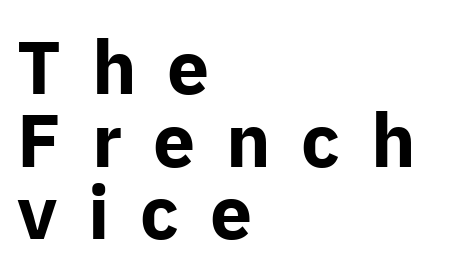
The image shows 75 px bold sans-serif type, upright; set left-aligned, tight line spacing (0.97x), unusually wide letter spacing (+0.41 em), not underlined; low stroke contrast and a medium x-height.
